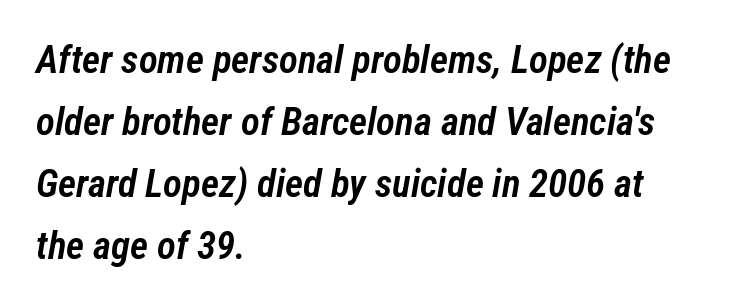
This sample is left-justified, so line endings fall wherever the words run out. Anything drawn beneath the words? Only blank space. There is no visible air inserted between adjacent glyphs. The block of text has a typical density, with ordinary space between rows. Observe the lean: these are italic letterforms.
